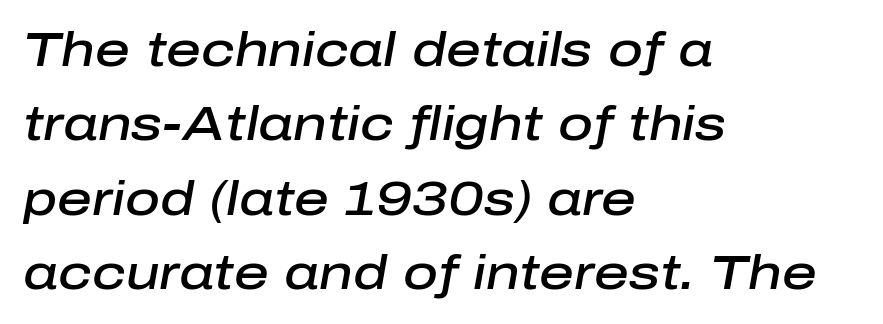
Notice how descenders clear the ascenders below comfortably — that's standard leading. The horizontal fit of the characters is conventional and even. Unmarked baselines from the first word to the last. The face used here is proportionally spaced, like ordinary book or web type. If you drew a ruler down the left edge, every line would touch it.
